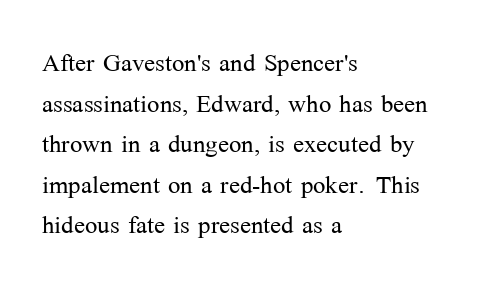
A typesetter would call this proportional, since set widths differ per character. Visually the block forms a straight wall on the left and a jagged coastline on the right. Does the lettering tilt? It doesn't — this is upright. Yep, those are serifs on the letters. The gap between lines stays unmarked. Weight: regular or lighter.
